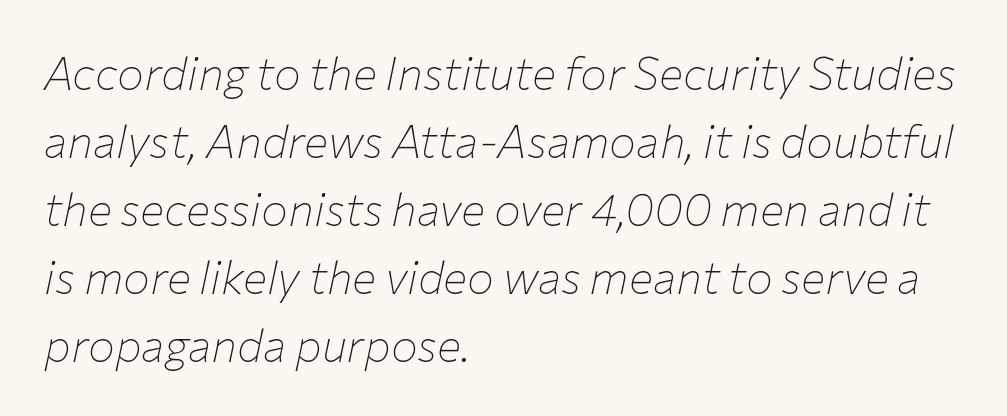
The string is rendered with underlining switched off. This sample keeps an unexceptional amount of space between lines. Letter spacing: default. Observe the lean: these are italic letterforms. Proportional: the letters do not fall into vertical columns. The weight would be labelled regular, book, light, or lighter still.
